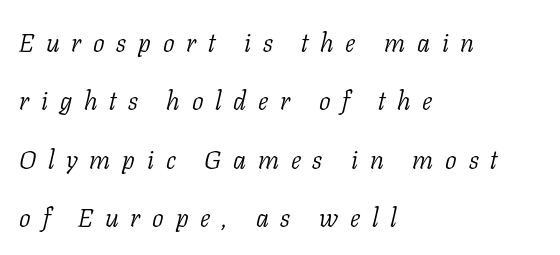
Does the leading feel generous? Absolutely, it's lavish. The baseline area is clear. Visually the block forms a straight wall on the left and a jagged coastline on the right. This rendering widens character spacing well past its baseline value. The face used here has a pronounced slope to its letters.
